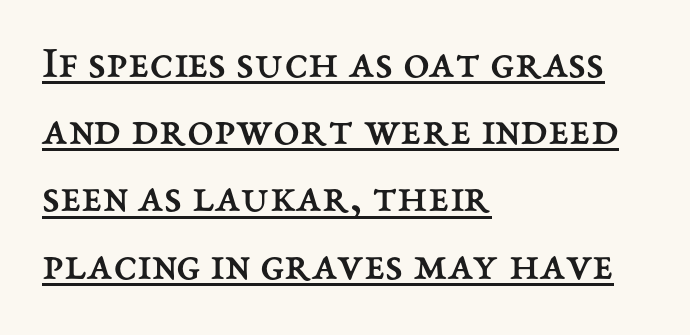
Q: Is the text bold? A: No.
Q: Is the text italic (slanted)? A: No, it is upright.
Q: Is the text underlined? A: Yes.
Q: How is the paragraph aligned? A: Left-aligned.
Q: Is the spacing between letters normal or unusually wide? A: Normal.
Q: Is the spacing between lines tight, normal or loose? A: Normal.
Q: Width (condensed, normal, or wide)? A: Normal.
Q: Stroke contrast? A: Medium.
Q: x-height? A: Medium.
Q: Monospaced? A: No.
